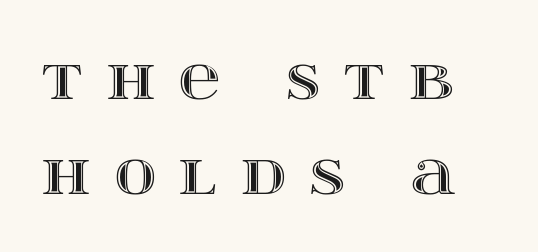
{"italic": "no", "width": "wide", "x_height": "large", "monospaced": "no", "underline": "no", "line_spacing": "normal", "line_spacing_ratio": 1.67, "letter_spacing": "wide", "letter_spacing_em": 0.42, "glyph_px": 57}
